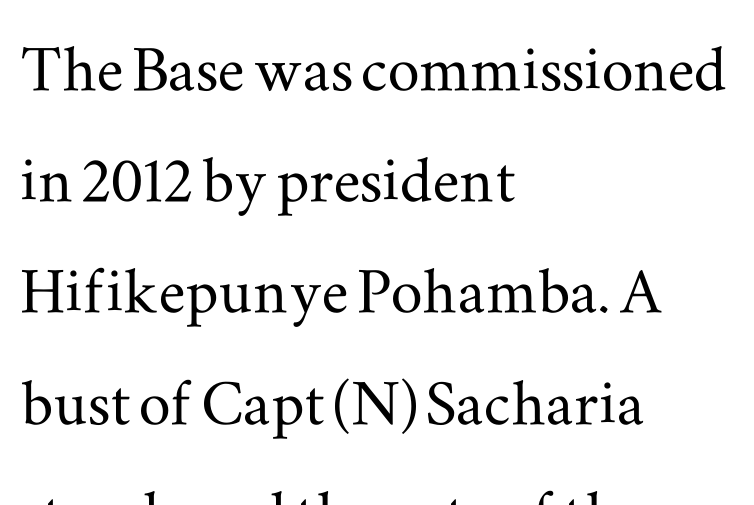
{"serif": "yes", "italic": "no", "width": "wide", "stroke_contrast": "medium", "x_height": "small", "monospaced": "no", "underline": "no", "align": "left", "line_spacing": "normal", "line_spacing_ratio": 1.39, "letter_spacing": "normal", "letter_spacing_em": 0.0, "glyph_px": 80}
